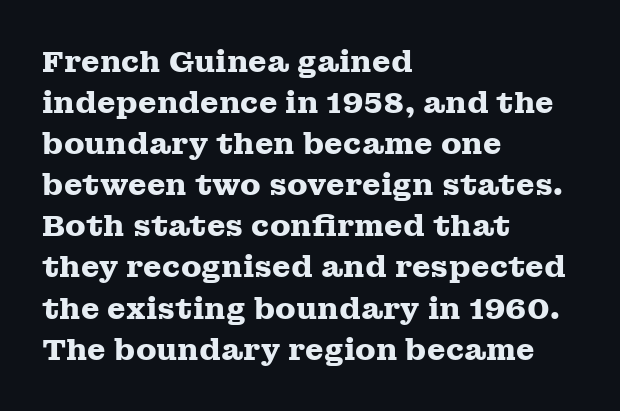
Q: Is the text bold? A: Yes.
Q: Is the text italic (slanted)? A: No, it is upright.
Q: Is the typeface a serif or a sans-serif typeface? A: Serif.
Q: Is the text underlined? A: No.
Q: How is the paragraph aligned? A: Left-aligned.
Q: Is the spacing between letters normal or unusually wide? A: Normal.
Q: Is the spacing between lines tight, normal or loose? A: Normal.
Q: Width (condensed, normal, or wide)? A: Wide.
Q: Stroke contrast? A: Medium.
Q: x-height? A: Medium.
Q: Monospaced? A: No.
